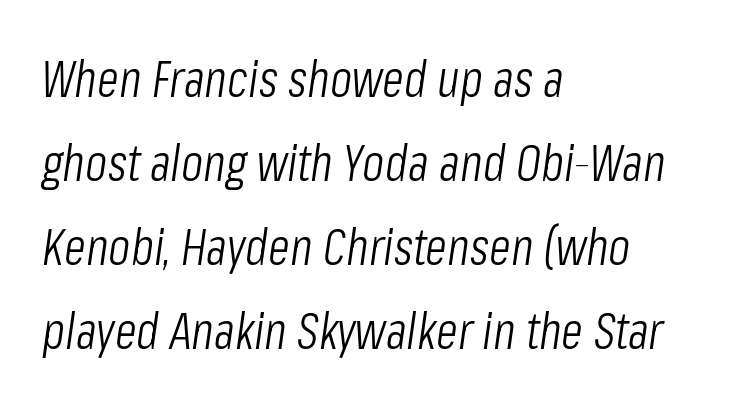
Slant detected: the letters are inclined. The lines are quadded left. Leading matches the norm, producing a regular column. Bare-footed words on every line.
